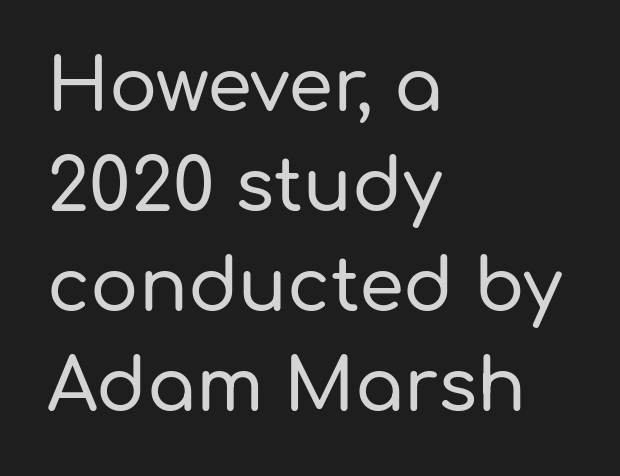
The image shows 72 px sans-serif type, upright; set left-aligned, normal line spacing (1.39x), normal letter spacing, not underlined; low stroke contrast and a medium x-height.
